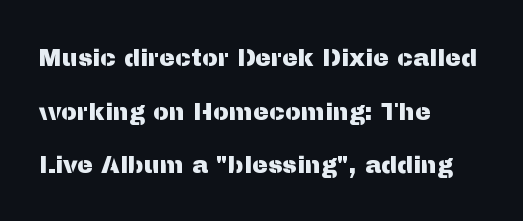
In terms of posture, this sample is upright. Widely set lines give the paragraph a tall, airy silhouette. The rendering anchors every line to the left-hand side. Students, note that the glyphs here touch the page at normal intervals. The area under the type is left untouched.
